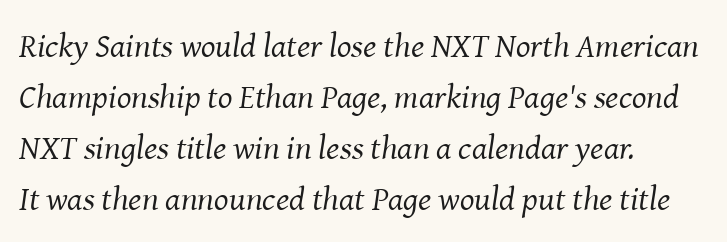
Q: Is the text bold? A: No.
Q: Is the text italic (slanted)? A: Yes, it leans right by about 8 degrees.
Q: Is the typeface a serif or a sans-serif typeface? A: Serif.
Q: Is the text underlined? A: No.
Q: How is the paragraph aligned? A: Left-aligned.
Q: Is the spacing between letters normal or unusually wide? A: Normal.
Q: Is the spacing between lines tight, normal or loose? A: Normal.
Q: Width (condensed, normal, or wide)? A: Normal.
Q: Stroke contrast? A: Medium.
Q: x-height? A: Medium.
Q: Monospaced? A: No.
